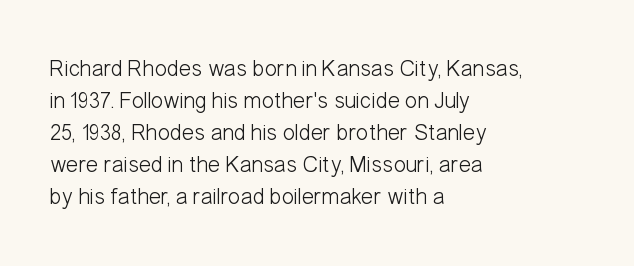
The image shows 23 px text type, upright; set left-aligned, normal line spacing (1.39x), normal letter spacing, not underlined.
